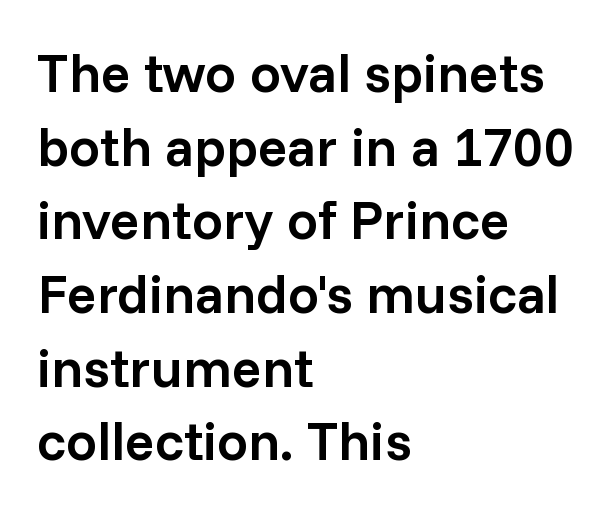
The image shows 55 px semibold sans-serif type, upright; set left-aligned, normal line spacing (1.34x), normal letter spacing, not underlined; low stroke contrast and a medium x-height.
